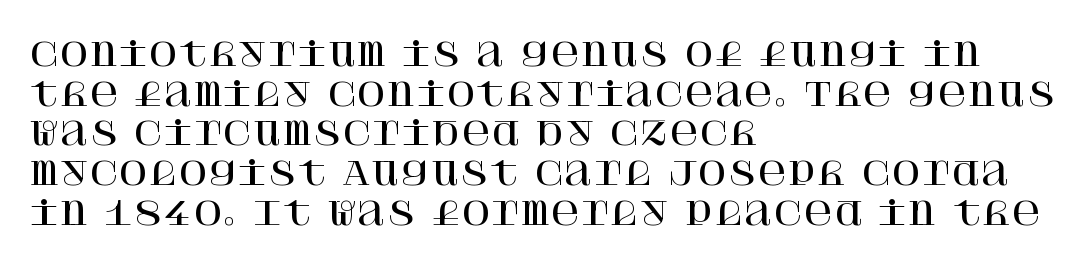
The image shows 32 px serif type, upright; set left-aligned, line spacing 1.24x, normal letter spacing, not underlined; high stroke contrast and a large x-height.
